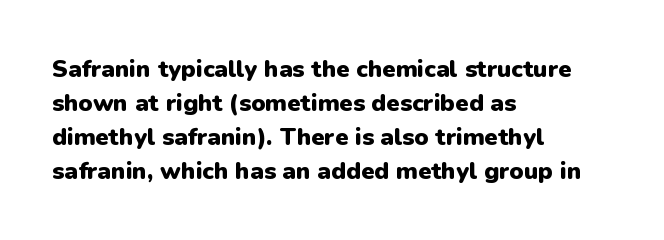
The image shows 24 px bold type, upright; set left-aligned, normal line spacing (1.41x), normal letter spacing, not underlined.
